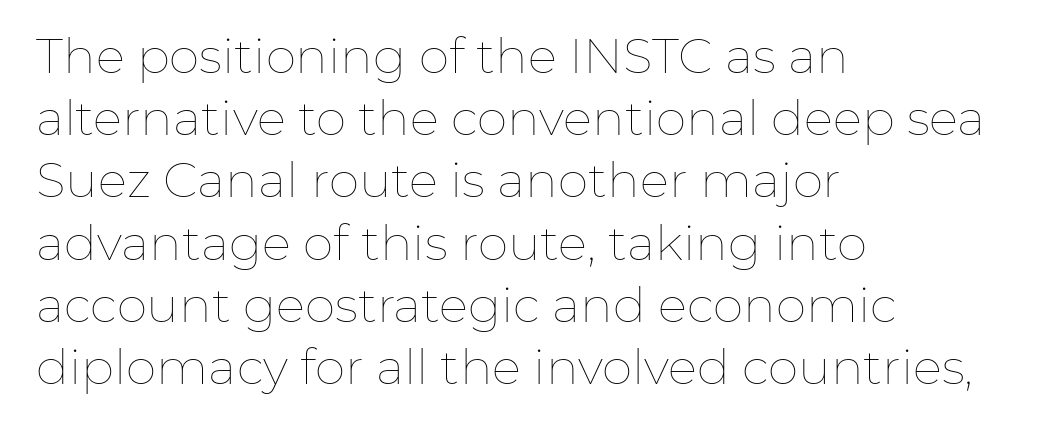
Q: Is the text bold? A: No.
Q: Is the text italic (slanted)? A: No, it is upright.
Q: Is the text underlined? A: No.
Q: How is the paragraph aligned? A: Left-aligned.
Q: Is the spacing between letters normal or unusually wide? A: Normal.
Q: Is the spacing between lines tight, normal or loose? A: Normal.
Q: Width (condensed, normal, or wide)? A: Normal.
Q: Stroke contrast? A: Low.
Q: x-height? A: Medium.
Q: Monospaced? A: No.
